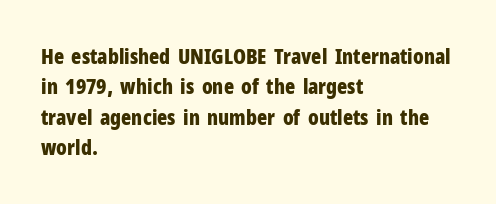
Notice how the stems are strictly vertical — no italics here. These words are printed bold, with thick strokes throughout. Leading: standard. You could call the tracking neutral — neither tight nor loose. The rendering anchors every line to the left-hand side. The words here are not underlined.
